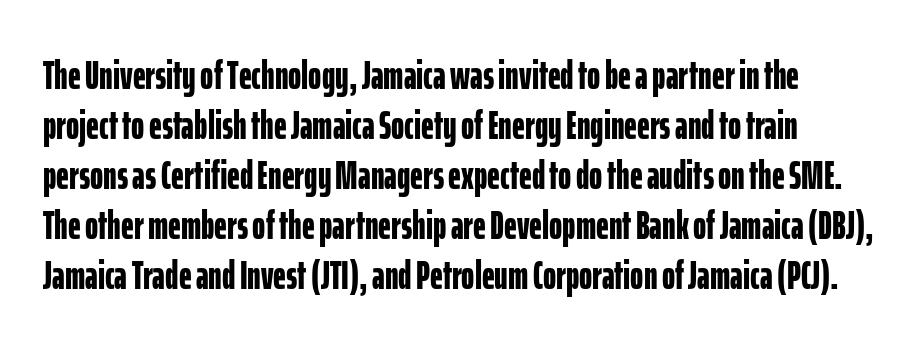
{"serif": "no", "italic": "no", "bold": "yes", "weight": "bold", "width": "condensed", "stroke_contrast": "low", "x_height": "medium", "monospaced": "no", "underline": "no", "line_spacing": "normal", "line_spacing_ratio": 1.25, "letter_spacing": "normal", "letter_spacing_em": 0.0, "glyph_px": 40}
